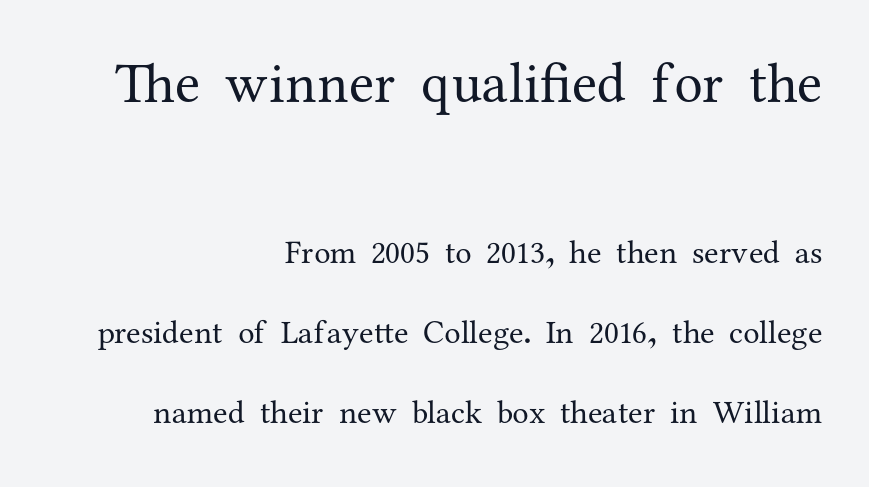
The image shows 57 px regular-weight serif type, upright; set right-aligned, loose line spacing (2.43x), normal letter spacing, not underlined; the first (top) block is 1.73x larger; medium stroke contrast and a medium x-height.
